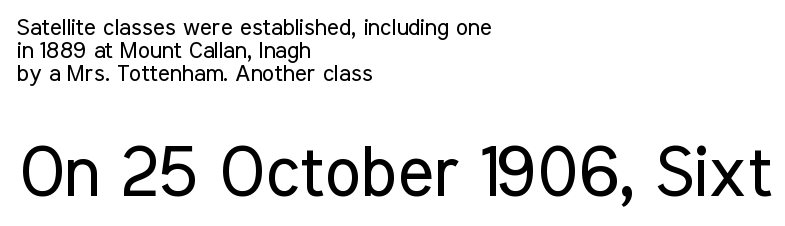
Q: Is the text bold? A: No.
Q: Is the text italic (slanted)? A: No, it is upright.
Q: Is the typeface a serif or a sans-serif typeface? A: Sans-serif.
Q: Is the text underlined? A: No.
Q: How is the paragraph aligned? A: Left-aligned.
Q: Is the spacing between letters normal or unusually wide? A: Normal.
Q: Is the spacing between lines tight, normal or loose? A: Tight.
Q: Which block of text is set in a larger size, the first (top) or the second (bottom)? A: The second (bottom) one.
Q: Width (condensed, normal, or wide)? A: Condensed.
Q: Stroke contrast? A: Low.
Q: x-height? A: Medium.
Q: Monospaced? A: No.
